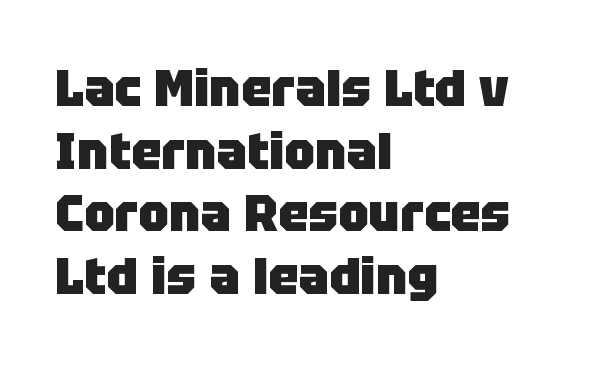
The image shows 51 px heavy sans-serif type, upright; set left-aligned, line spacing 1.23x, normal letter spacing, not underlined; low stroke contrast and a large x-height.
